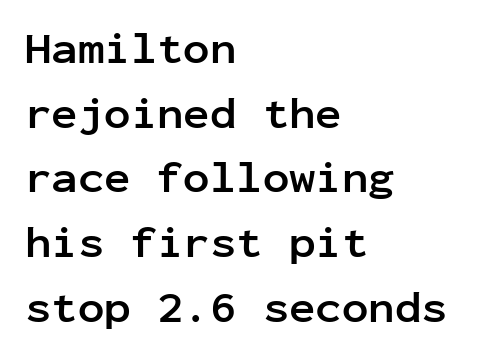
Q: Is the text bold? A: Yes.
Q: Is the text italic (slanted)? A: No, it is upright.
Q: Is the typeface a serif or a sans-serif typeface? A: Sans-serif.
Q: Is the text underlined? A: No.
Q: How is the paragraph aligned? A: Left-aligned.
Q: Is the spacing between letters normal or unusually wide? A: Normal.
Q: Is the spacing between lines tight, normal or loose? A: Normal.
Q: Width (condensed, normal, or wide)? A: Normal.
Q: Stroke contrast? A: Low.
Q: x-height? A: Medium.
Q: Monospaced? A: Yes.
